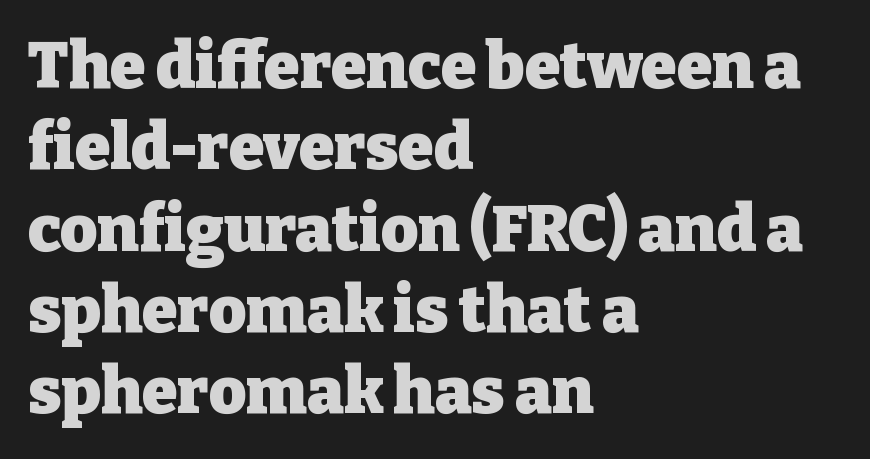
The image shows 64 px heavy serif type, upright; set left-aligned, normal line spacing (1.27x), normal letter spacing, not underlined; low stroke contrast and a medium x-height.
